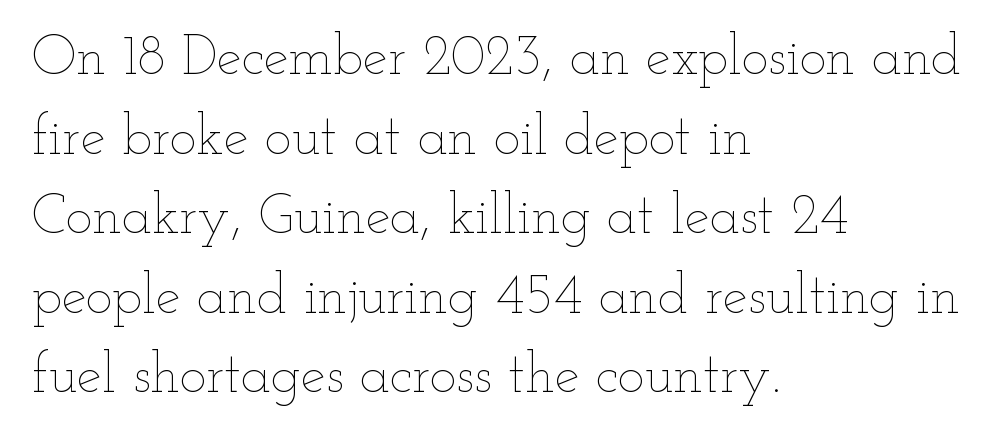
Do the letters lean? They stand straight. The space directly below the letters is spotless. Spacing verdict: proportional, widths tailored to each character. The face looks like a standard text weight, possibly lighter. A normal amount of white space separates one row of letters from the next. The gaps between neighbouring characters are ordinary and unremarkable.
